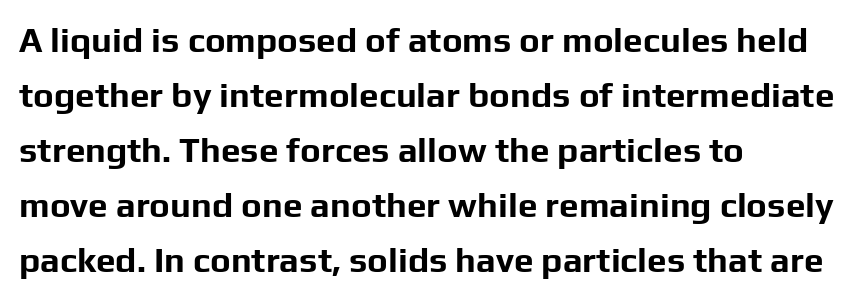
The face used here is a sans, in the tradition of grotesques and geometrics. Ordinary non-slanted type is in use. Character widths vary here, with narrow letters taking less room than wide ones. The strokes are fattened all the way to bold. Regarding leading, the lines here are spaced in the standard way.
